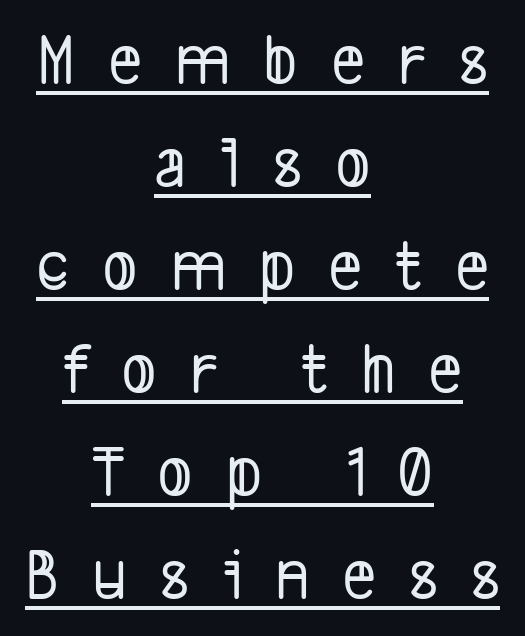
The image shows 73 px condensed sans-serif type; set centered, normal line spacing (1.41x), unusually wide letter spacing (+0.45 em), underlined; low stroke contrast and a medium x-height.
